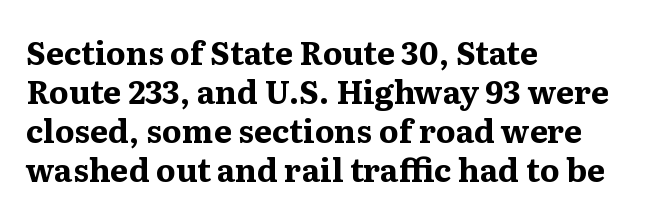
Default kerning and tracking; the words read as compact shapes. Is the block centered? No — it sits flush against the left margin. Unlike italic type, these characters show no tilt at all. The letters advance in unequal steps, a hallmark of proportional type. Notice how thick the strokes are: this is what a full bold looks like. The area under the type is left untouched.
